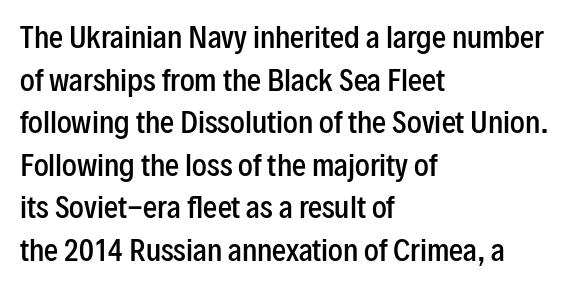
Q: Is the text bold? A: Semi-bold.
Q: Is the text italic (slanted)? A: No, it is upright.
Q: Is the typeface a serif or a sans-serif typeface? A: Sans-serif.
Q: Is the text underlined? A: No.
Q: How is the paragraph aligned? A: Left-aligned.
Q: Is the spacing between letters normal or unusually wide? A: Normal.
Q: Is the spacing between lines tight, normal or loose? A: Normal.
Q: Width (condensed, normal, or wide)? A: Condensed.
Q: Stroke contrast? A: Low.
Q: x-height? A: Medium.
Q: Monospaced? A: No.
